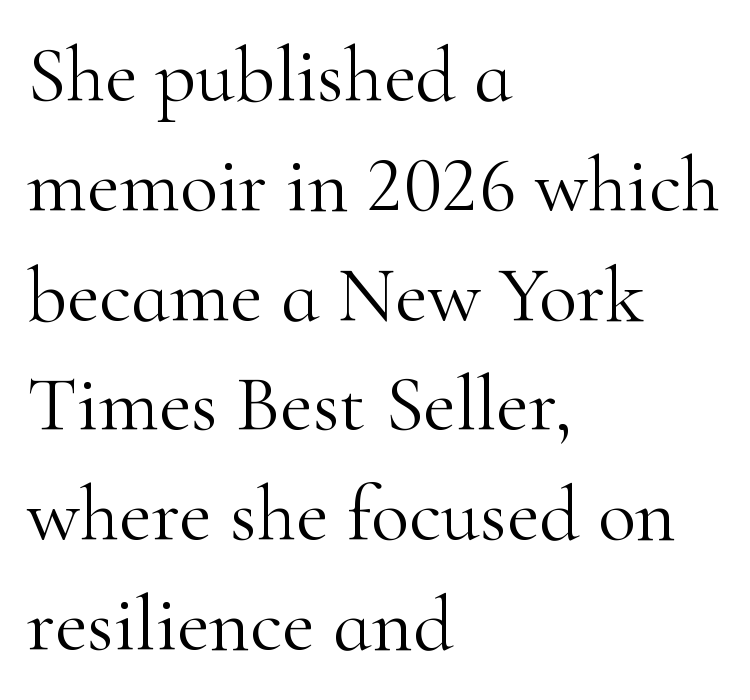
Serif or sans? Serif — the stroke terminals have little feet. Leading: standard. Posture: upright roman. How are the letters spaced? Ordinarily, with no added tracking.
